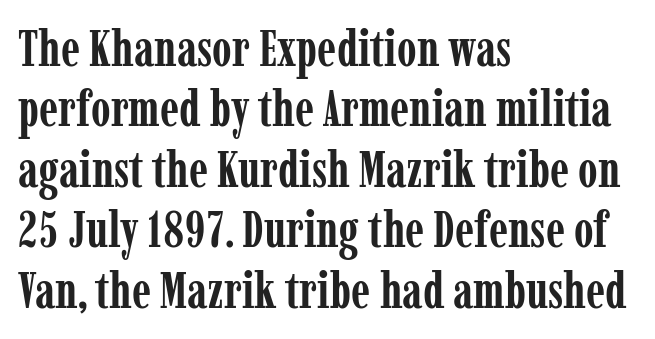
{"serif": "yes", "italic": "no", "bold": "yes", "weight": "semibold", "width": "condensed", "stroke_contrast": "low", "x_height": "medium", "monospaced": "no", "underline": "no", "align": "left", "line_spacing_ratio": 1.21, "letter_spacing": "normal", "letter_spacing_em": 0.0, "glyph_px": 50}
